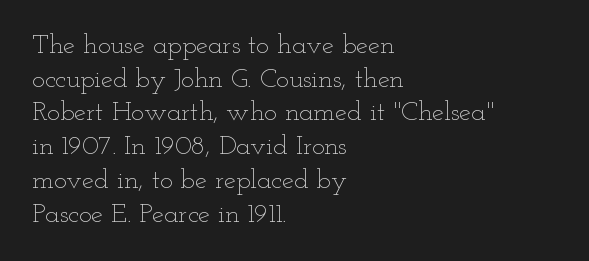
{"italic": "no", "bold": "no", "underline": "no", "align": "left", "line_spacing": "normal", "line_spacing_ratio": 1.25, "letter_spacing": "normal", "letter_spacing_em": 0.0, "glyph_px": 27}
